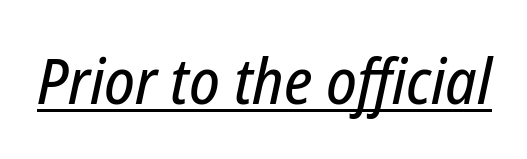
Q: Is the text italic (slanted)? A: Yes, it leans right by about 12 degrees.
Q: Is the text underlined? A: Yes.
Q: Is the spacing between letters normal or unusually wide? A: Normal.
Q: Width (condensed, normal, or wide)? A: Condensed.
Q: Stroke contrast? A: Low.
Q: x-height? A: Medium.
Q: Monospaced? A: No.
